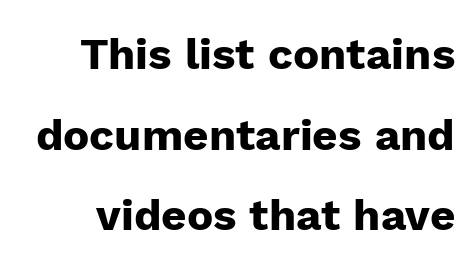
{"serif": "no", "italic": "no", "bold": "yes", "weight": "heavy", "width": "normal", "stroke_contrast": "low", "x_height": "medium", "monospaced": "no", "underline": "no", "line_spacing_ratio": 1.83, "letter_spacing": "normal", "letter_spacing_em": 0.0, "glyph_px": 44}
